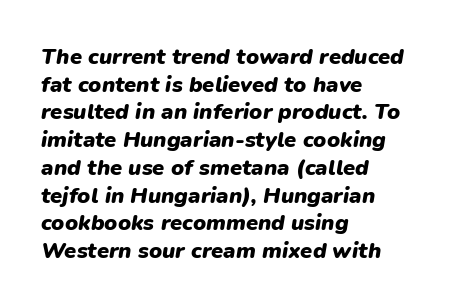
Does the copy run flush right? No — it runs flush left. The horizontal fit of the characters is conventional and even. Summary of weight: heavy, a full bold. The leading is moderate, giving the passage an even texture. Observe the lean: these are italic letterforms.
